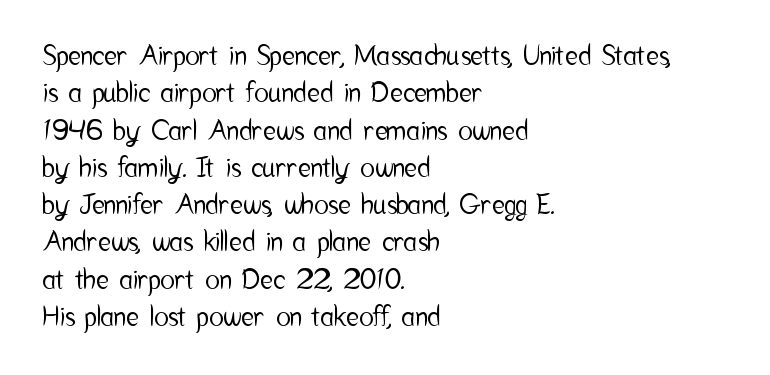
Q: Is the text italic (slanted)? A: No, it is upright.
Q: Is the text underlined? A: No.
Q: How is the paragraph aligned? A: Left-aligned.
Q: Is the spacing between letters normal or unusually wide? A: Normal.
Q: Is the spacing between lines tight, normal or loose? A: Normal.
